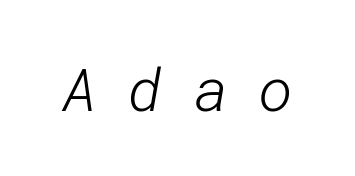
{"serif": "no", "bold": "no", "weight": "light", "width": "normal", "stroke_contrast": "low", "x_height": "medium", "underline": "no", "letter_spacing": "wide", "letter_spacing_em": 0.5, "glyph_px": 60}
